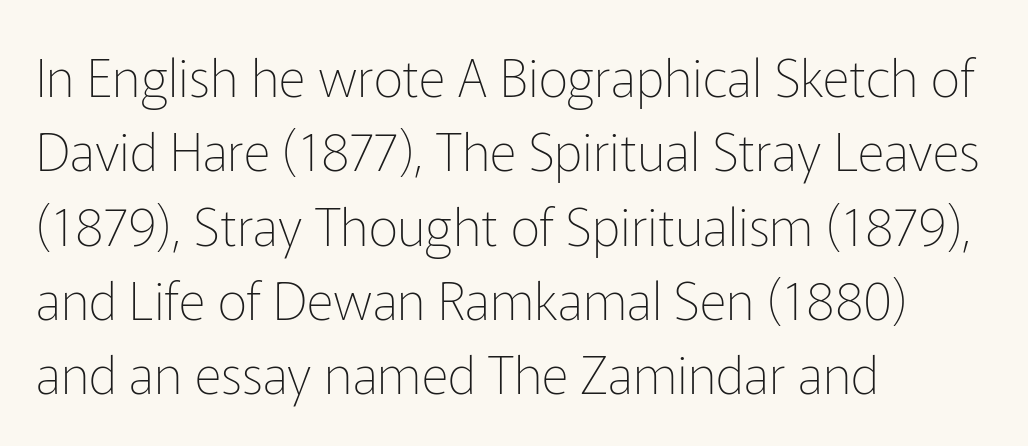
{"serif": "no", "italic": "no", "bold": "no", "weight": "thin", "width": "normal", "stroke_contrast": "low", "x_height": "medium", "monospaced": "no", "underline": "no", "align": "left", "line_spacing": "normal", "line_spacing_ratio": 1.43, "letter_spacing": "normal", "letter_spacing_em": 0.0, "glyph_px": 52}
